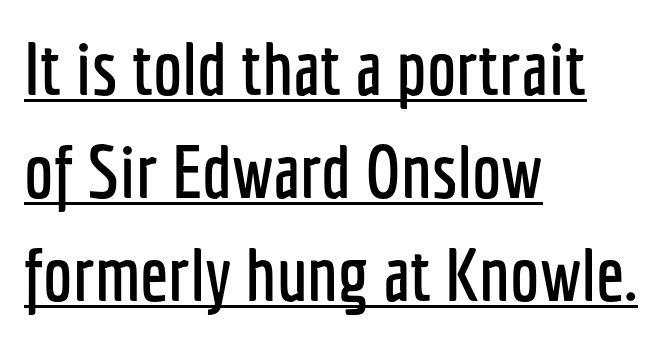
These lines sit exactly where default settings would place them. One-word summary of the alignment: left. The string is rendered with underlining switched on. Letter spacing: default.
